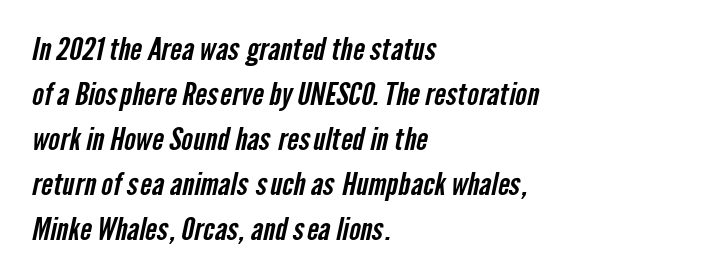
The image shows 31 px condensed sans-serif type; set left-aligned, normal line spacing (1.45x), normal letter spacing, not underlined; low stroke contrast and a medium x-height.
